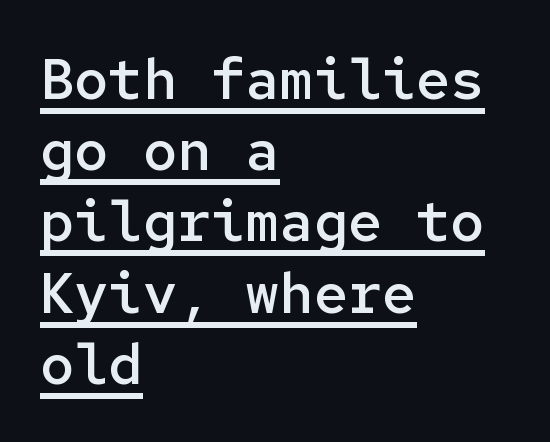
{"serif": "no", "italic": "no", "bold": "semi", "weight": "semibold", "width": "normal", "stroke_contrast": "low", "x_height": "medium", "monospaced": "yes", "underline": "yes", "align": "left", "line_spacing": "normal", "line_spacing_ratio": 1.25, "letter_spacing": "normal", "letter_spacing_em": 0.0, "glyph_px": 57}
